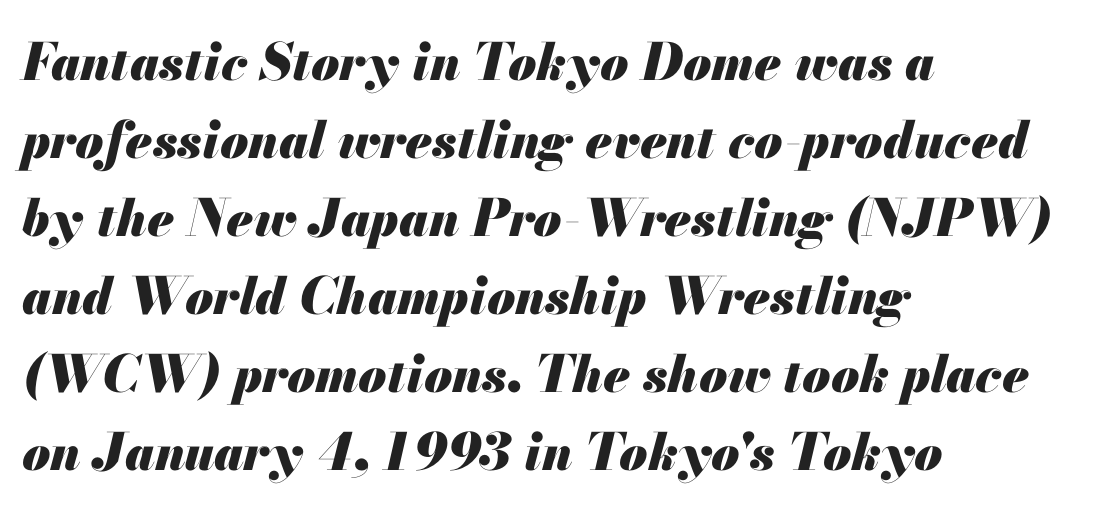
The image shows 51 px heavy type, italic (leaning right); set left-aligned, normal line spacing (1.53x), normal letter spacing, not underlined; medium stroke contrast and a small x-height.
